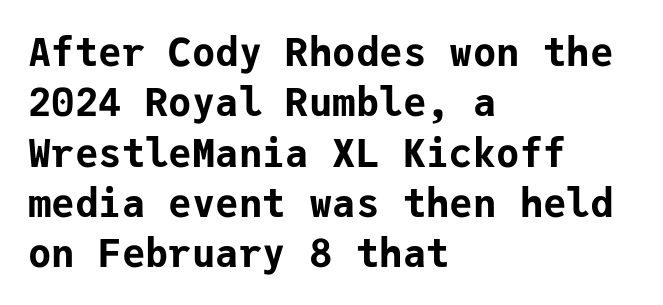
{"serif": "no", "italic": "no", "bold": "yes", "weight": "bold", "width": "normal", "stroke_contrast": "low", "x_height": "medium", "monospaced": "yes", "underline": "no", "align": "left", "line_spacing": "normal", "line_spacing_ratio": 1.29, "letter_spacing": "normal", "letter_spacing_em": 0.0, "glyph_px": 39}
